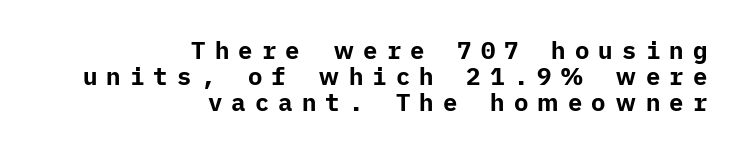
Characters remain perfectly vertical along every line. A dark, heavy texture on the line: the type is bold. Line ends are locked; line starts wander. The string is rendered with underlining switched off.
